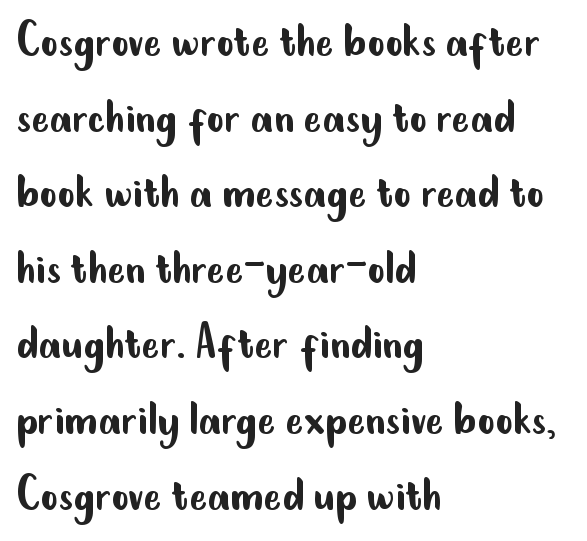
Q: Is the text bold? A: No.
Q: Is the text italic (slanted)? A: No, it is upright.
Q: Is the typeface a serif or a sans-serif typeface? A: Sans-serif.
Q: Is the text underlined? A: No.
Q: How is the paragraph aligned? A: Left-aligned.
Q: Is the spacing between letters normal or unusually wide? A: Normal.
Q: Is the spacing between lines tight, normal or loose? A: Normal.
Q: Width (condensed, normal, or wide)? A: Condensed.
Q: Stroke contrast? A: Low.
Q: x-height? A: Small.
Q: Monospaced? A: No.
